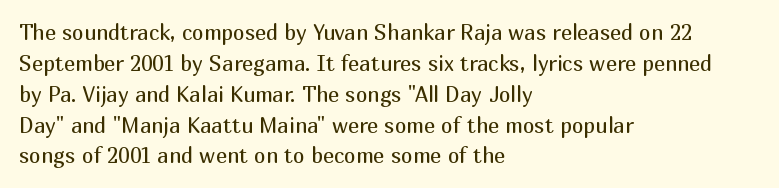
Q: Is the text bold? A: No.
Q: Is the text italic (slanted)? A: No, it is upright.
Q: Is the text underlined? A: No.
Q: How is the paragraph aligned? A: Left-aligned.
Q: Is the spacing between letters normal or unusually wide? A: Normal.
Q: Is the spacing between lines tight, normal or loose? A: Normal.
